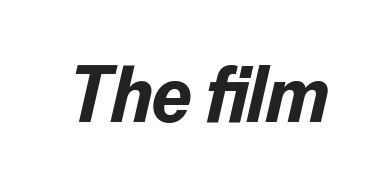
It's the slanting kind of type. Looks like regular typesetting: each glyph gets only the width it needs. I'd describe the lettering as bold — thick and assertive. Descenders hang freely into open space.
